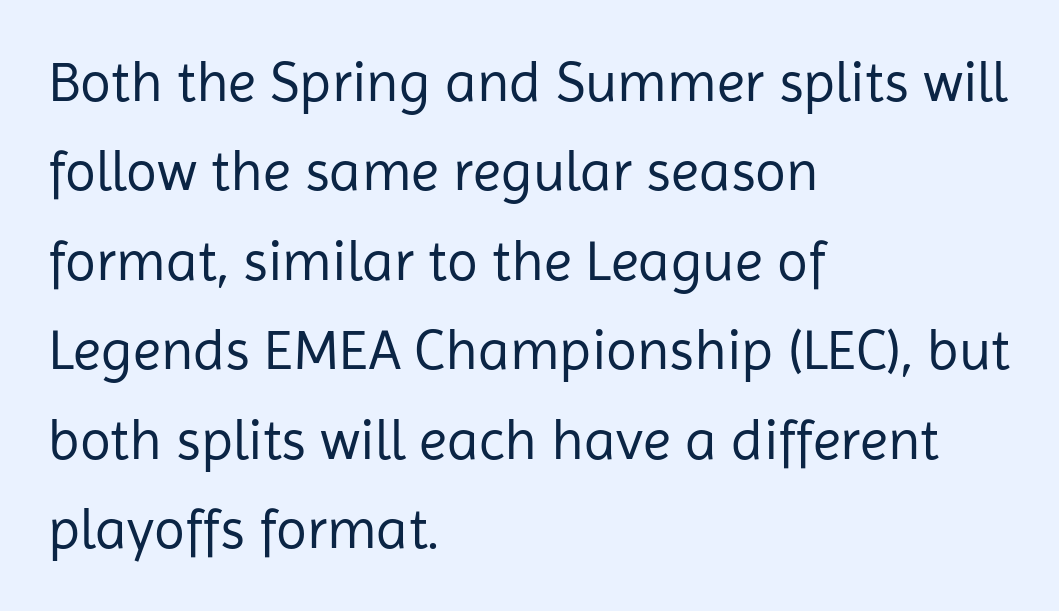
Q: Is the text bold? A: No.
Q: Is the text italic (slanted)? A: No, it is upright.
Q: Is the typeface a serif or a sans-serif typeface? A: Sans-serif.
Q: Is the text underlined? A: No.
Q: How is the paragraph aligned? A: Left-aligned.
Q: Is the spacing between letters normal or unusually wide? A: Normal.
Q: Is the spacing between lines tight, normal or loose? A: Normal.
Q: Width (condensed, normal, or wide)? A: Normal.
Q: Stroke contrast? A: Low.
Q: x-height? A: Medium.
Q: Monospaced? A: No.
